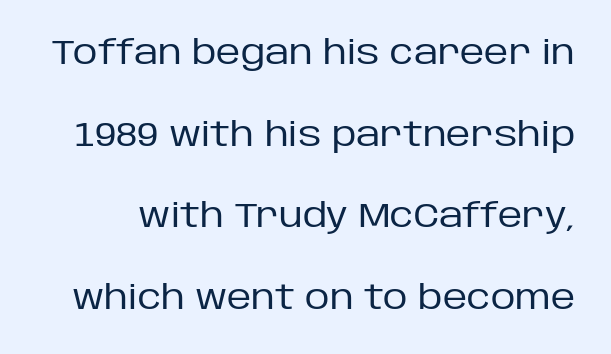
The image shows 34 px regular-weight sans-serif type, upright; set loose line spacing (2.4x), normal letter spacing, not underlined; low stroke contrast and a large x-height.
